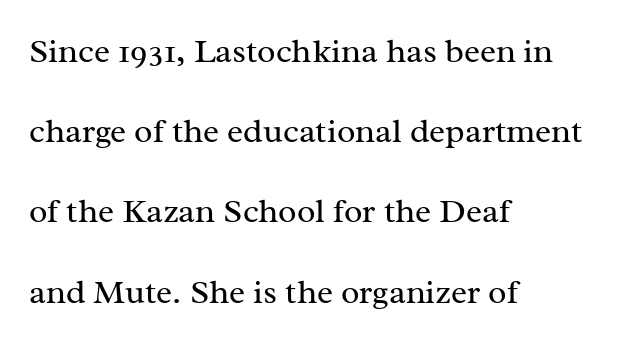
Q: Is the text bold? A: No.
Q: Is the text italic (slanted)? A: No, it is upright.
Q: Is the typeface a serif or a sans-serif typeface? A: Serif.
Q: Is the text underlined? A: No.
Q: How is the paragraph aligned? A: Left-aligned.
Q: Is the spacing between letters normal or unusually wide? A: Normal.
Q: Is the spacing between lines tight, normal or loose? A: Loose.
Q: Width (condensed, normal, or wide)? A: Normal.
Q: Stroke contrast? A: Medium.
Q: x-height? A: Medium.
Q: Monospaced? A: No.
